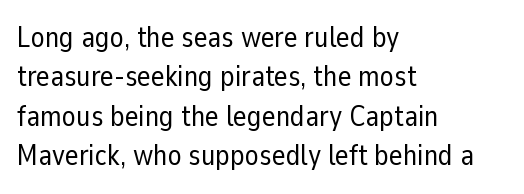
{"serif": "no", "italic": "no", "bold": "no", "weight": "regular", "width": "normal", "stroke_contrast": "low", "x_height": "medium", "monospaced": "no", "underline": "no", "align": "left", "line_spacing": "normal", "line_spacing_ratio": 1.36, "letter_spacing": "normal", "letter_spacing_em": 0.0, "glyph_px": 29}
